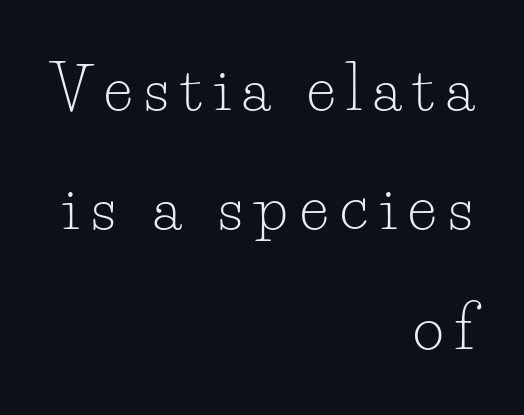
The passage is arranged like a letterhead date or caption credit — flush right. The letterforms stand isolated, each surrounded by extra space. The strip under each line holds only bare page. The typeface chosen for these lines features serifs. If you drew a line through each stem, it would be perfectly vertical.
